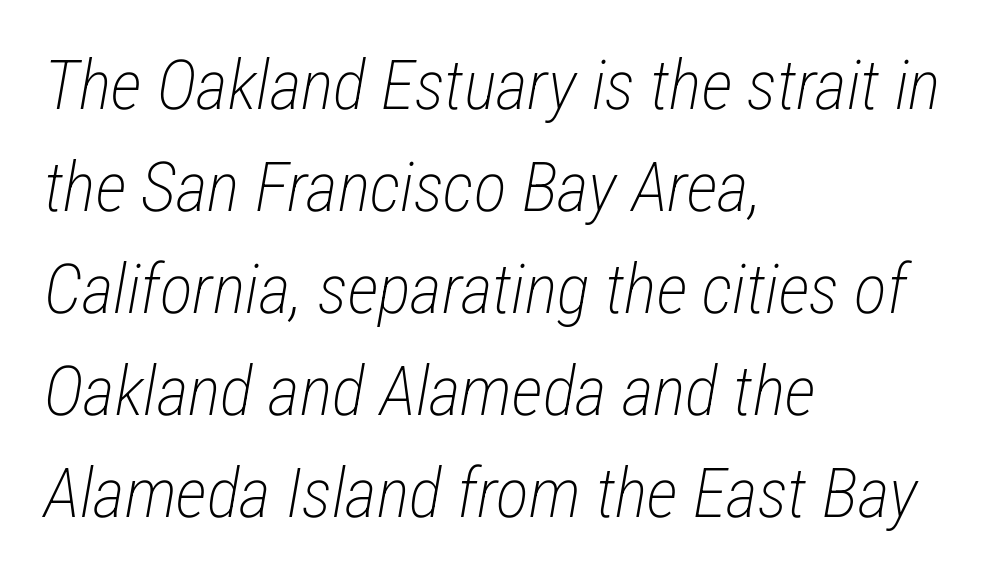
Designer's note — italics engaged. Vertical stems look standard width or narrower in stroke. Alignment: flush left. The line-height multiplier appears to be the usual default. Honestly, the letter spacing is just normal — you wouldn't notice it.
